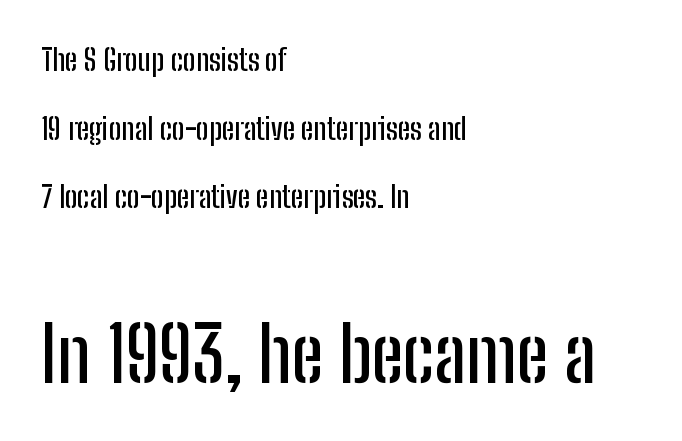
Vertical strokes here are truly vertical. The space beneath each line is pristine and unruled. This block would shrink considerably if given ordinary leading; it's expanded now. Teacher's note: observe the even left margin — that is flush-left alignment.
